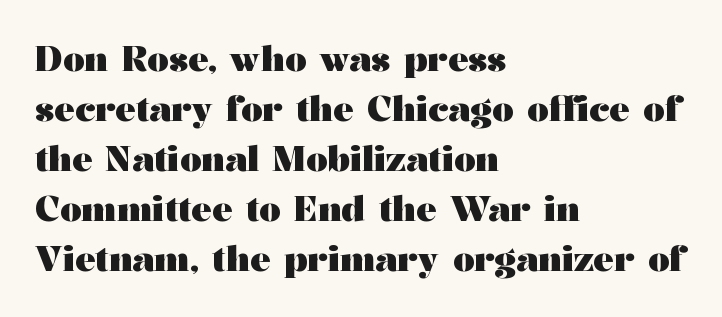
Every row of glyphs begins at an identical x-position on the left. A full-strength bold gives these letters their thick strokes. Whoever set this chose a conventional vertical rhythm. Letter spacing: default. Yep, those are serifs on the letters. Rule under the text: the space is simply empty.
